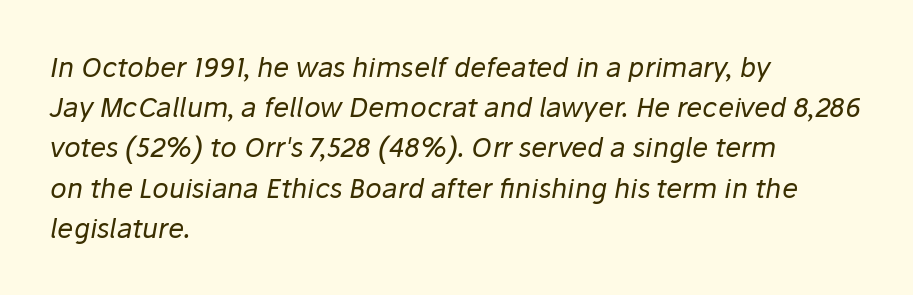
Q: Is the text bold? A: No.
Q: Is the text italic (slanted)? A: Yes, it leans right by about 10 degrees.
Q: Is the text underlined? A: No.
Q: How is the paragraph aligned? A: Left-aligned.
Q: Is the spacing between letters normal or unusually wide? A: Normal.
Q: Is the spacing between lines tight, normal or loose? A: Normal.
